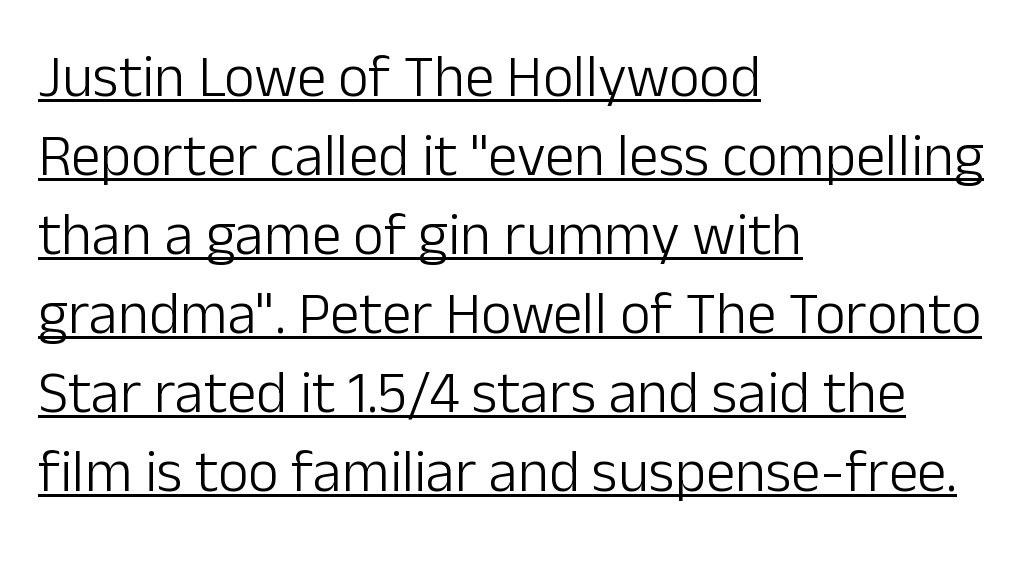
{"serif": "no", "italic": "no", "bold": "no", "weight": "light", "width": "normal", "stroke_contrast": "low", "x_height": "medium", "monospaced": "no", "underline": "yes", "align": "left", "line_spacing": "normal", "line_spacing_ratio": 1.34, "letter_spacing": "normal", "letter_spacing_em": 0.0, "glyph_px": 59}
